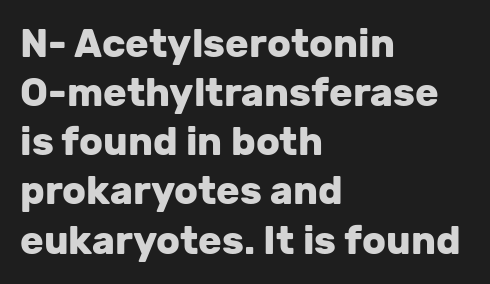
{"serif": "no", "italic": "no", "bold": "yes", "weight": "heavy", "width": "normal", "stroke_contrast": "low", "x_height": "medium", "monospaced": "no", "underline": "no", "align": "left", "line_spacing": "normal", "line_spacing_ratio": 1.26, "letter_spacing": "normal", "letter_spacing_em": 0.0, "glyph_px": 39}
